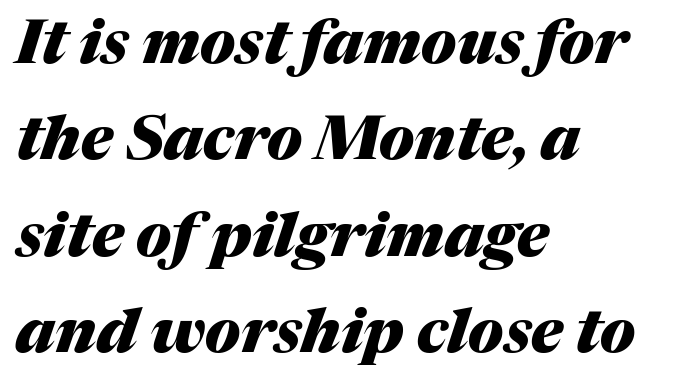
The image shows 61 px heavy type, italic (leaning right); set left-aligned, normal line spacing (1.58x), normal letter spacing, not underlined; medium stroke contrast and a medium x-height.
